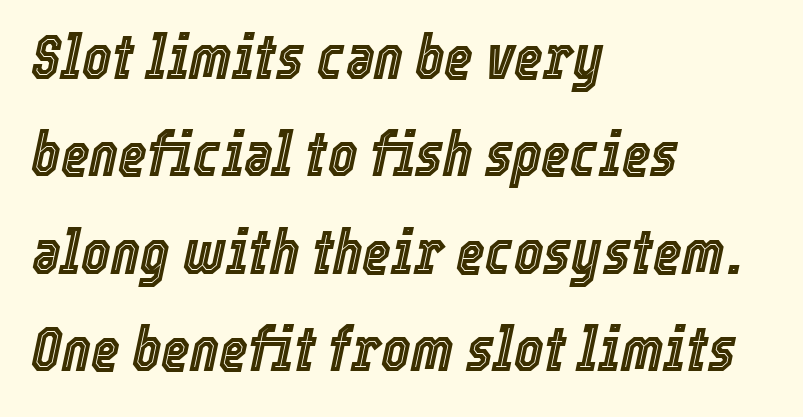
The image shows 62 px condensed type, italic (leaning right); set left-aligned, normal line spacing (1.57x), normal letter spacing, not underlined; a medium x-height.
